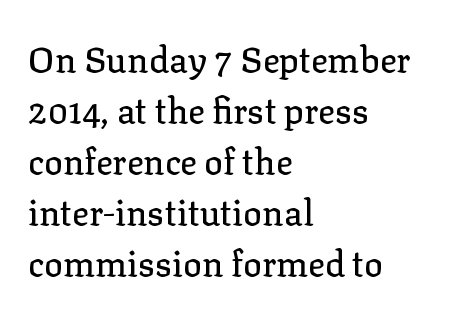
Q: Is the text italic (slanted)? A: No, it is upright.
Q: Is the typeface a serif or a sans-serif typeface? A: Serif.
Q: Is the text underlined? A: No.
Q: How is the paragraph aligned? A: Left-aligned.
Q: Is the spacing between letters normal or unusually wide? A: Normal.
Q: Is the spacing between lines tight, normal or loose? A: Normal.
Q: Width (condensed, normal, or wide)? A: Normal.
Q: Stroke contrast? A: Low.
Q: x-height? A: Medium.
Q: Monospaced? A: No.
